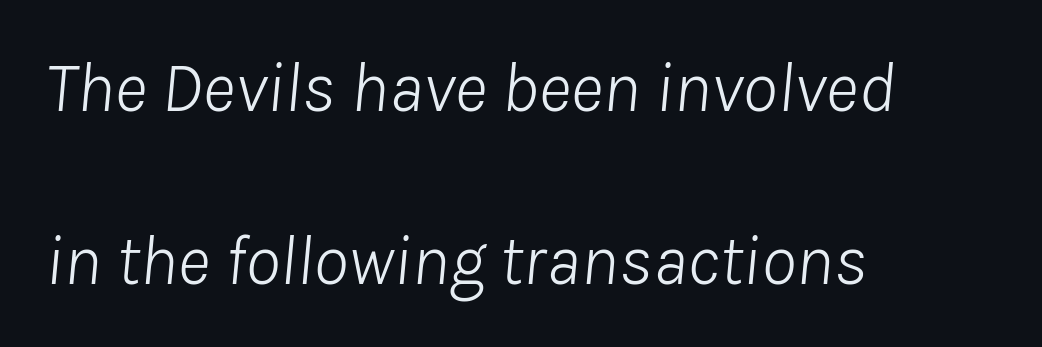
{"italic": "yes", "lean": "right", "slant_degrees": 8, "bold": "no", "weight": "light", "width": "normal", "stroke_contrast": "low", "x_height": "medium", "monospaced": "no", "underline": "no", "align": "left", "line_spacing": "loose", "line_spacing_ratio": 2.43, "letter_spacing": "normal", "letter_spacing_em": 0.0, "glyph_px": 71}
